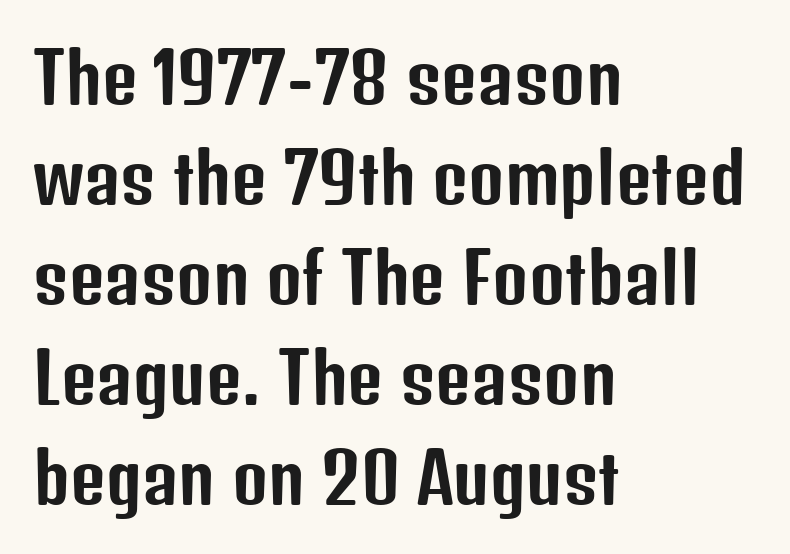
Q: Is the text italic (slanted)? A: No, it is upright.
Q: Is the typeface a serif or a sans-serif typeface? A: Sans-serif.
Q: Is the text underlined? A: No.
Q: How is the paragraph aligned? A: Left-aligned.
Q: Is the spacing between letters normal or unusually wide? A: Normal.
Q: Is the spacing between lines tight, normal or loose? A: Normal.
Q: Width (condensed, normal, or wide)? A: Condensed.
Q: Stroke contrast? A: Low.
Q: x-height? A: Medium.
Q: Monospaced? A: No.
